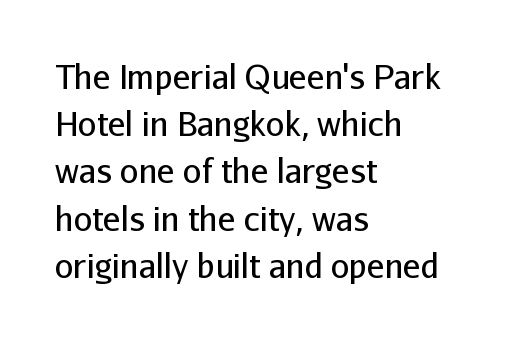
The image shows 33 px regular-weight sans-serif type, upright; set left-aligned, normal line spacing (1.43x), normal letter spacing, not underlined; low stroke contrast and a medium x-height.
